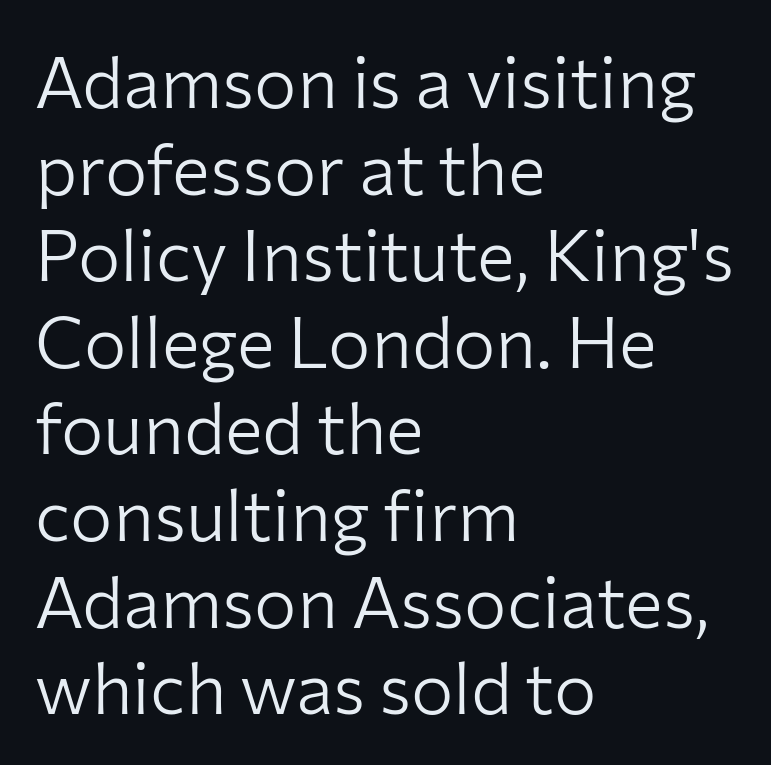
Q: Is the text bold? A: No.
Q: Is the text italic (slanted)? A: No, it is upright.
Q: Is the typeface a serif or a sans-serif typeface? A: Sans-serif.
Q: Is the text underlined? A: No.
Q: How is the paragraph aligned? A: Left-aligned.
Q: Is the spacing between letters normal or unusually wide? A: Normal.
Q: Width (condensed, normal, or wide)? A: Normal.
Q: Stroke contrast? A: Low.
Q: x-height? A: Medium.
Q: Monospaced? A: No.
